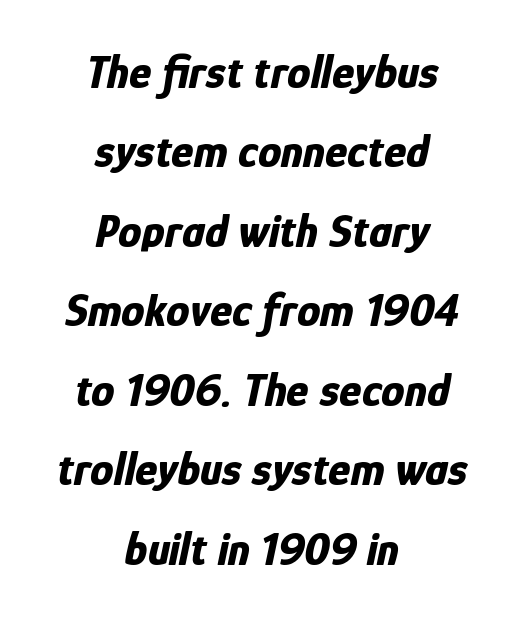
Q: Is the text bold? A: Yes.
Q: Is the text italic (slanted)? A: Yes, it leans right by about 12 degrees.
Q: Is the text underlined? A: No.
Q: How is the paragraph aligned? A: Centered.
Q: Is the spacing between letters normal or unusually wide? A: Normal.
Q: Is the spacing between lines tight, normal or loose? A: Normal.
Q: Width (condensed, normal, or wide)? A: Condensed.
Q: Stroke contrast? A: Low.
Q: x-height? A: Medium.
Q: Monospaced? A: No.
